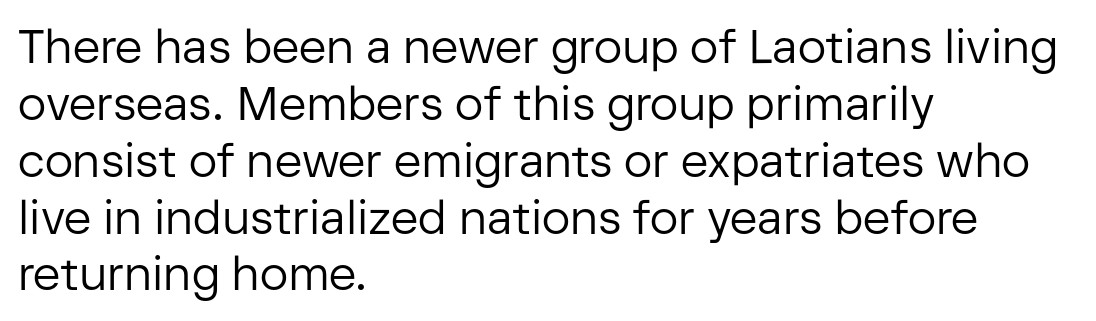
{"serif": "no", "italic": "no", "bold": "no", "weight": "regular", "width": "normal", "stroke_contrast": "low", "x_height": "medium", "monospaced": "no", "underline": "no", "align": "left", "line_spacing_ratio": 1.21, "letter_spacing": "normal", "letter_spacing_em": 0.0, "glyph_px": 47}
